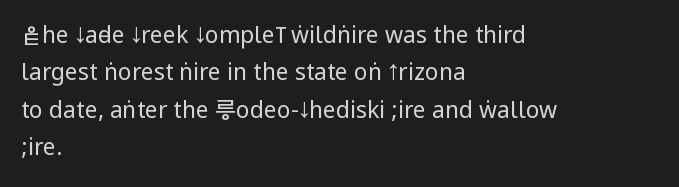
Q: Is the text bold? A: No.
Q: Is the text italic (slanted)? A: No, it is upright.
Q: Is the text underlined? A: No.
Q: How is the paragraph aligned? A: Left-aligned.
Q: Is the spacing between letters normal or unusually wide? A: Normal.
Q: Is the spacing between lines tight, normal or loose? A: Normal.
